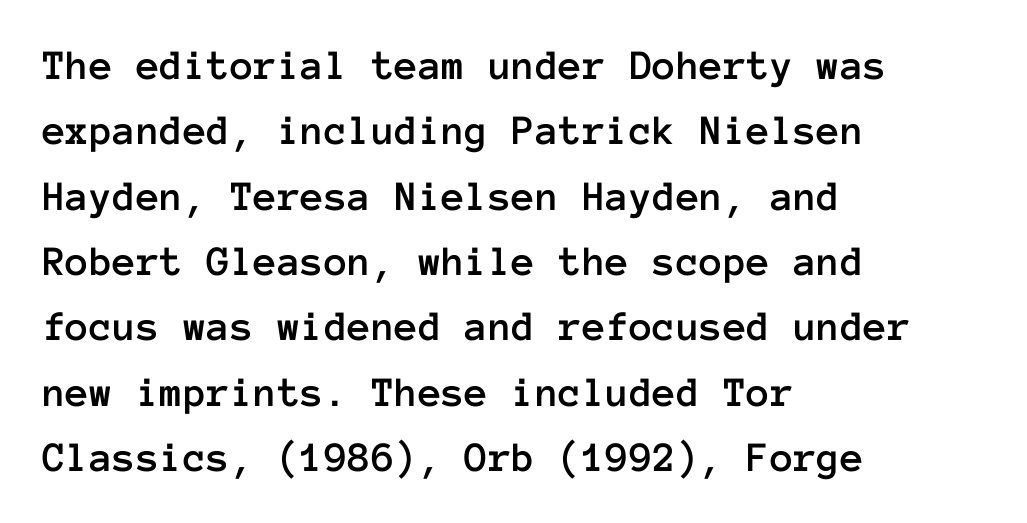
The image shows 43 px text type, upright, monospaced; set left-aligned, normal line spacing (1.52x), normal letter spacing, not underlined; low stroke contrast and a medium x-height.
